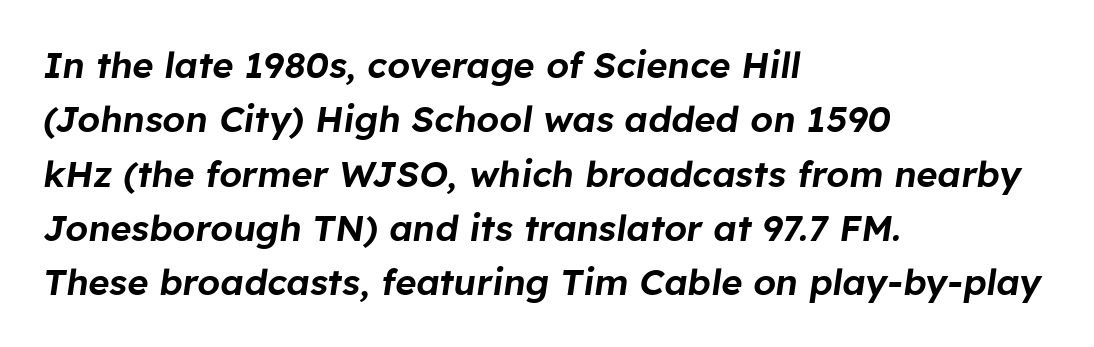
Q: Is the text italic (slanted)? A: Yes, it leans right by about 8 degrees.
Q: Is the text underlined? A: No.
Q: How is the paragraph aligned? A: Left-aligned.
Q: Is the spacing between letters normal or unusually wide? A: Normal.
Q: Is the spacing between lines tight, normal or loose? A: Normal.
Q: Width (condensed, normal, or wide)? A: Normal.
Q: Stroke contrast? A: Low.
Q: x-height? A: Medium.
Q: Monospaced? A: No.
